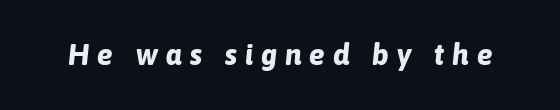
Tracking here is generous; glyphs stand well apart from one another. The letters are bold, with thick, heavy strokes. Beneath every word, the page is bare. Does the lettering tilt? It does — this is italic.
